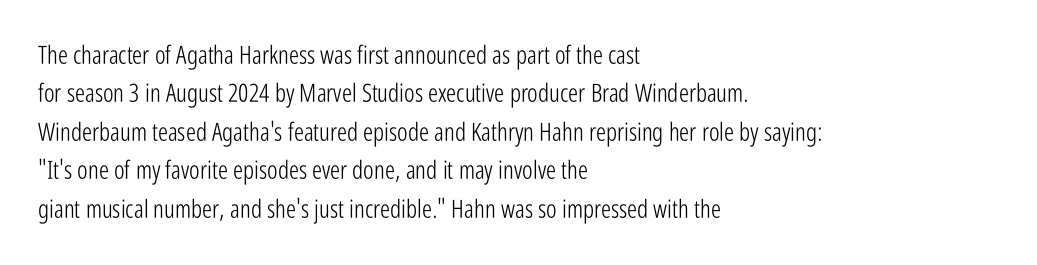
{"italic": "no", "bold": "no", "underline": "no", "align": "left", "line_spacing": "normal", "line_spacing_ratio": 1.54, "letter_spacing": "normal", "letter_spacing_em": 0.0, "glyph_px": 25}
